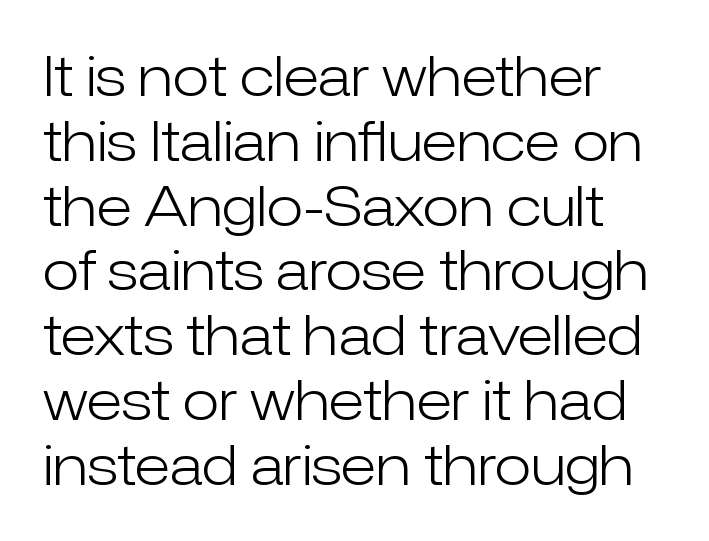
Inter-character spacing is left at the font's built-in metrics. Decoration check: the copy has no underline. Weight class: somewhere from thin through regular. Unlike italic type, these characters show no tilt at all. Casual observation: everything's shoved over to the left. To sum up the face: it is a sans, with no serifs.
